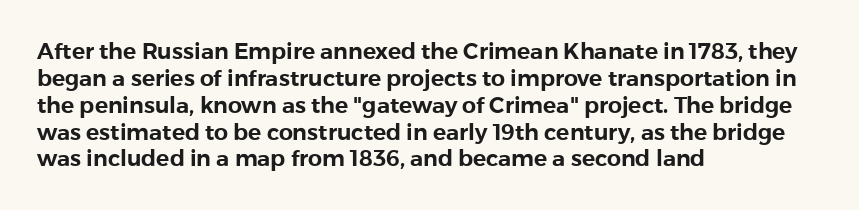
{"italic": "no", "underline": "no", "align": "left", "line_spacing_ratio": 1.22, "letter_spacing": "normal", "letter_spacing_em": 0.0, "glyph_px": 22}
